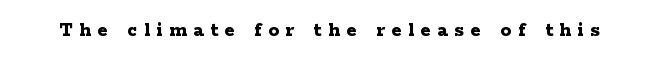
{"italic": "no", "bold": "yes", "underline": "no", "letter_spacing": "wide", "letter_spacing_em": 0.32, "glyph_px": 21}
